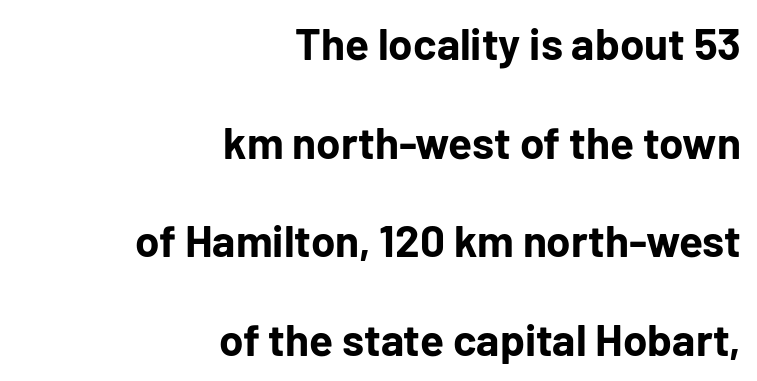
The glyphs are unaccompanied by any horizontal stroke below them. Notice how the passage keeps a crisp vertical edge on the right only. Words appear dense and cohesive because spacing is normal. The designer went with a sans here, leaving each stem footless.
